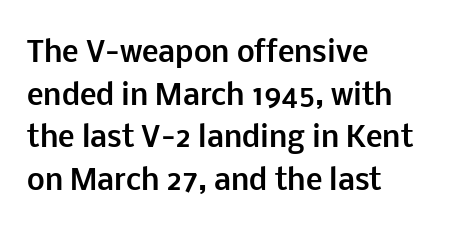
{"serif": "no", "italic": "no", "bold": "yes", "weight": "bold", "width": "normal", "stroke_contrast": "low", "x_height": "medium", "monospaced": "no", "underline": "no", "align": "left", "line_spacing": "normal", "line_spacing_ratio": 1.52, "letter_spacing": "normal", "letter_spacing_em": 0.0, "glyph_px": 28}
